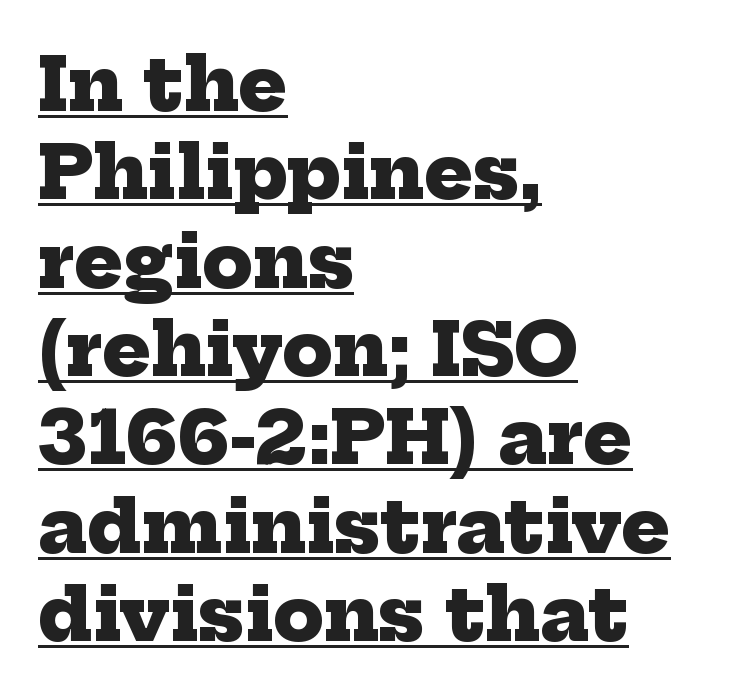
The image shows 73 px heavy serif type; set left-aligned, line spacing 1.21x, normal letter spacing, underlined; low stroke contrast and a medium x-height.
